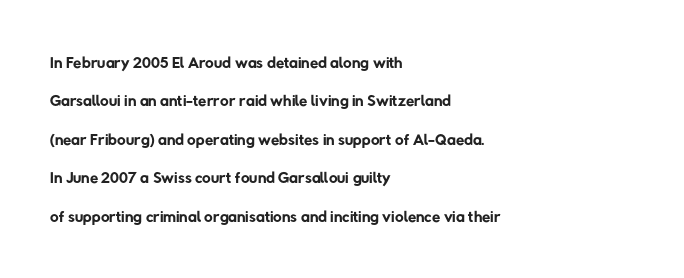
Q: Is the text bold? A: No.
Q: Is the text underlined? A: No.
Q: How is the paragraph aligned? A: Left-aligned.
Q: Is the spacing between letters normal or unusually wide? A: Normal.
Q: Is the spacing between lines tight, normal or loose? A: Normal.
